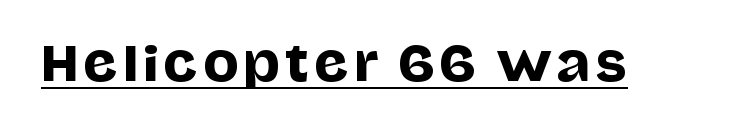
Does the type have serifs? No, each stem ends abruptly. A typesetter would call this proportional, since set widths differ per character. It's the straight-up-and-down kind of type. Is there an underline? Yes — a line sits under the letters.
